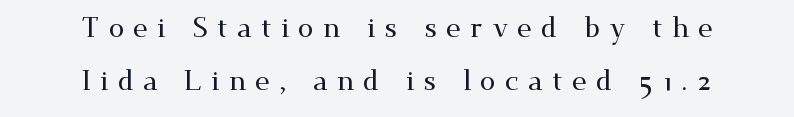
Q: Is the text italic (slanted)? A: No, it is upright.
Q: Is the typeface a serif or a sans-serif typeface? A: Serif.
Q: Is the text underlined? A: No.
Q: How is the paragraph aligned? A: Centered.
Q: Is the spacing between letters normal or unusually wide? A: Unusually wide.
Q: Is the spacing between lines tight, normal or loose? A: Loose.
Q: Width (condensed, normal, or wide)? A: Wide.
Q: Stroke contrast? A: Medium.
Q: x-height? A: Small.
Q: Monospaced? A: No.
